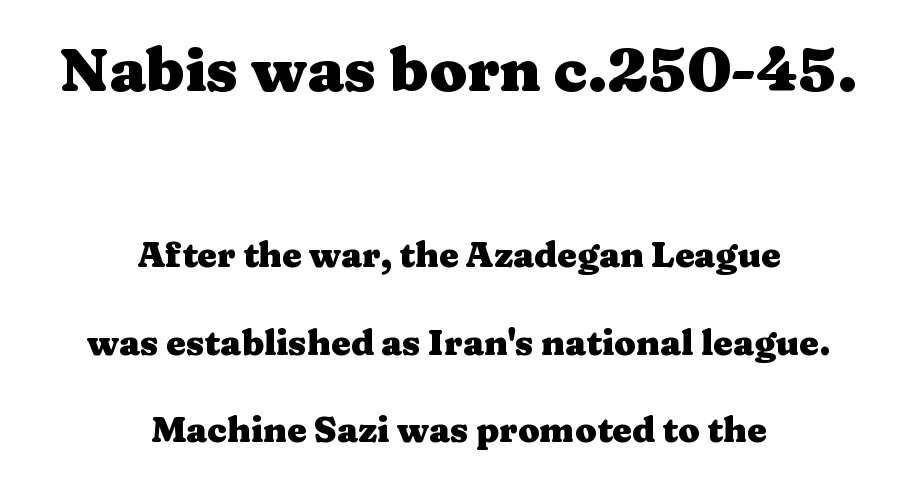
{"serif": "yes", "italic": "no", "bold": "yes", "weight": "heavy", "width": "wide", "stroke_contrast": "medium", "x_height": "medium", "monospaced": "no", "underline": "no", "align": "center", "line_spacing": "loose", "line_spacing_ratio": 2.5, "letter_spacing": "normal", "letter_spacing_em": 0.0, "larger_block": "first", "size_ratio": 1.74, "glyph_px": 61}
